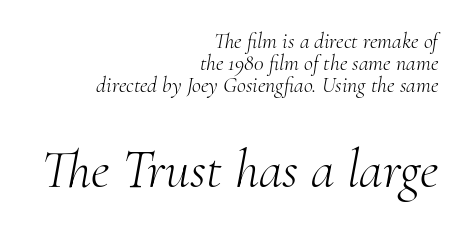
Q: Is the text bold? A: No.
Q: Is the text italic (slanted)? A: Yes, it leans right by about 10 degrees.
Q: Is the typeface a serif or a sans-serif typeface? A: Serif.
Q: Is the text underlined? A: No.
Q: How is the paragraph aligned? A: Right-aligned.
Q: Is the spacing between letters normal or unusually wide? A: Normal.
Q: Is the spacing between lines tight, normal or loose? A: Tight.
Q: Which block of text is set in a larger size, the first (top) or the second (bottom)? A: The second (bottom) one.
Q: Width (condensed, normal, or wide)? A: Normal.
Q: Stroke contrast? A: Medium.
Q: x-height? A: Small.
Q: Monospaced? A: No.
